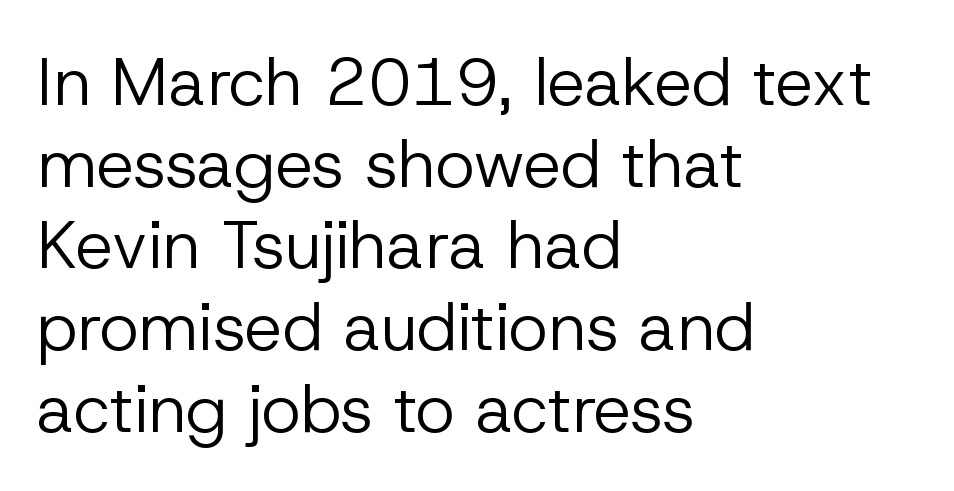
The image shows 67 px regular-weight sans-serif type, upright; set left-aligned, line spacing 1.22x, normal letter spacing, not underlined; low stroke contrast and a medium x-height.
